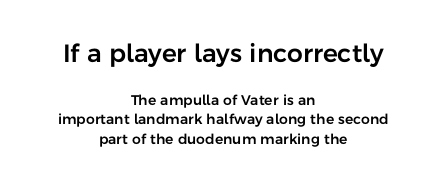
Q: Is the text italic (slanted)? A: No, it is upright.
Q: Is the text underlined? A: No.
Q: How is the paragraph aligned? A: Centered.
Q: Is the spacing between letters normal or unusually wide? A: Normal.
Q: Is the spacing between lines tight, normal or loose? A: Normal.
Q: Which block of text is set in a larger size, the first (top) or the second (bottom)? A: The first (top) one.
